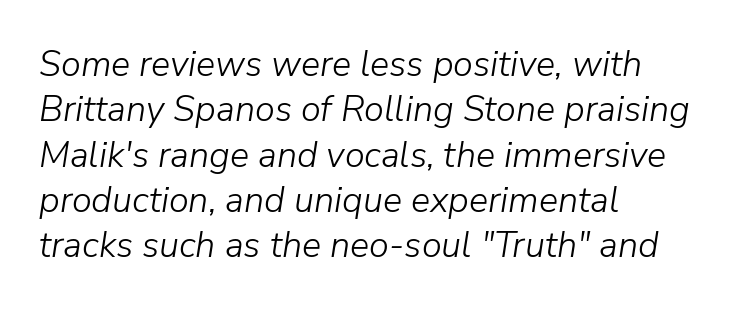
{"italic": "yes", "lean": "right", "slant_degrees": 9, "bold": "no", "weight": "light", "width": "normal", "stroke_contrast": "low", "x_height": "medium", "monospaced": "no", "underline": "no", "align": "left", "line_spacing": "normal", "line_spacing_ratio": 1.26, "letter_spacing": "normal", "letter_spacing_em": 0.0, "glyph_px": 36}
